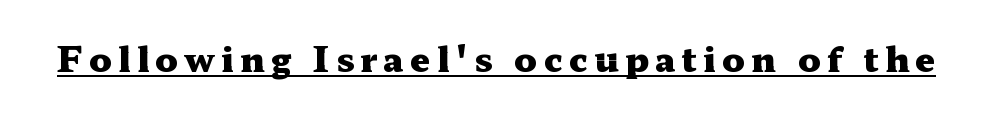
Q: Is the text bold? A: Yes.
Q: Is the text italic (slanted)? A: No, it is upright.
Q: Is the typeface a serif or a sans-serif typeface? A: Serif.
Q: Is the text underlined? A: Yes.
Q: Width (condensed, normal, or wide)? A: Wide.
Q: Stroke contrast? A: Medium.
Q: x-height? A: Medium.
Q: Monospaced? A: No.
